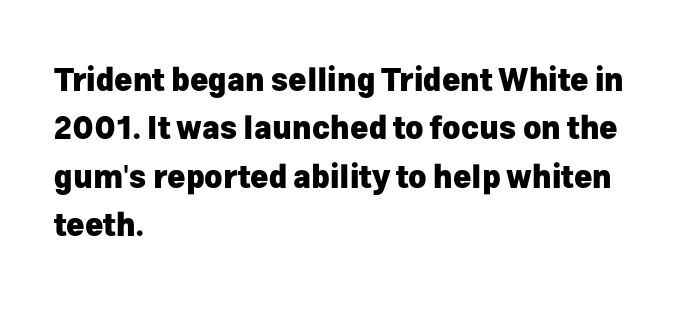
This rendering employs a face without finishing strokes, i.e., a sans-serif. Honestly, the letter spacing is just normal — you wouldn't notice it. Students, this is bold: see how much ink each stroke carries. You can tell it's not italic because the verticals are truly vertical. In CSS terms this would be text-align: left.
